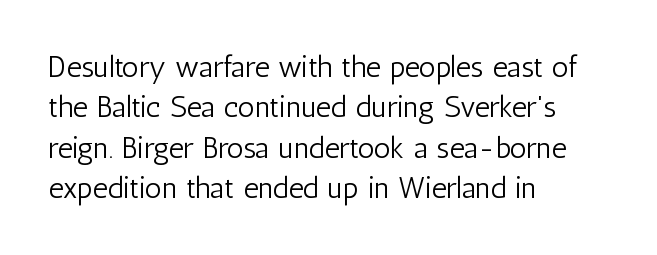
{"serif": "no", "italic": "no", "bold": "no", "weight": "light", "width": "condensed", "stroke_contrast": "low", "x_height": "medium", "monospaced": "no", "underline": "no", "align": "left", "line_spacing": "normal", "line_spacing_ratio": 1.35, "letter_spacing": "normal", "letter_spacing_em": 0.0, "glyph_px": 30}
